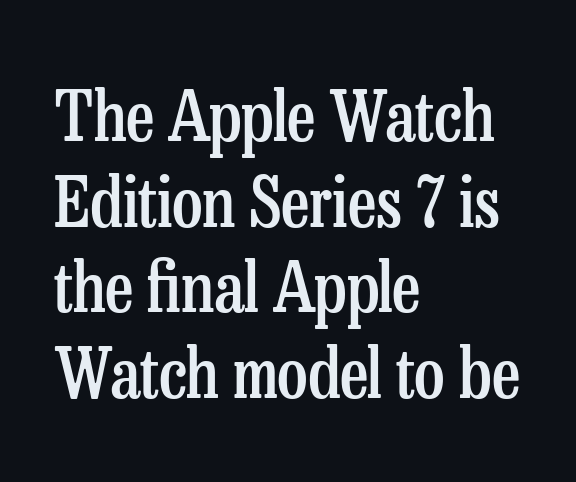
The area under the type is left untouched. This sample uses plain, unmodified letter spacing. The designer went with a serif here, giving each stem small feet. These lines are rendered in a variable-pitch font. The setting favours the left margin, as ordinary paragraphs usually do. Posture: straight, roman, zero tilt.
